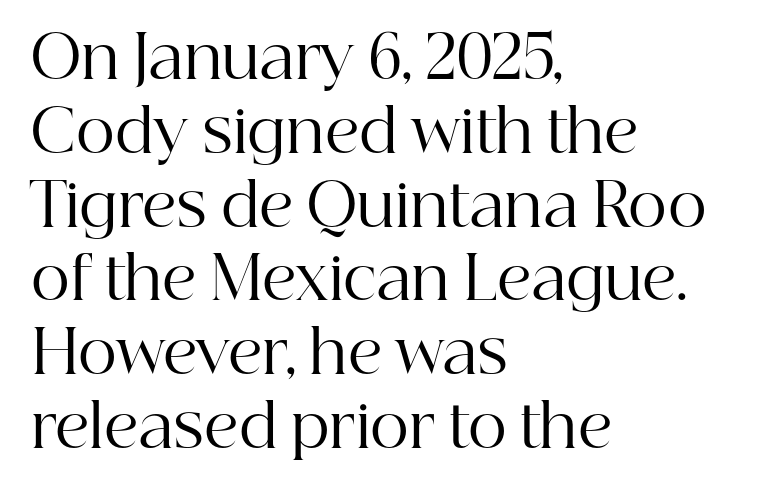
Q: Is the text bold? A: No.
Q: Is the text italic (slanted)? A: No, it is upright.
Q: Is the typeface a serif or a sans-serif typeface? A: Serif.
Q: Is the text underlined? A: No.
Q: How is the paragraph aligned? A: Left-aligned.
Q: Is the spacing between letters normal or unusually wide? A: Normal.
Q: Width (condensed, normal, or wide)? A: Normal.
Q: Stroke contrast? A: High.
Q: x-height? A: Medium.
Q: Monospaced? A: No.
